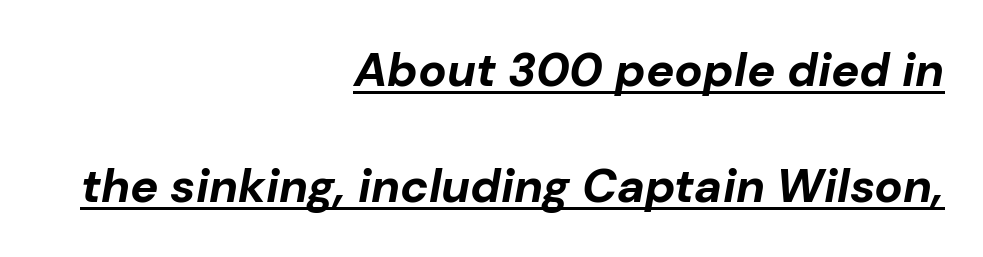
The image shows 47 px bold type, italic (leaning right); set right-aligned, loose line spacing (2.47x), normal letter spacing, underlined; low stroke contrast and a medium x-height.
